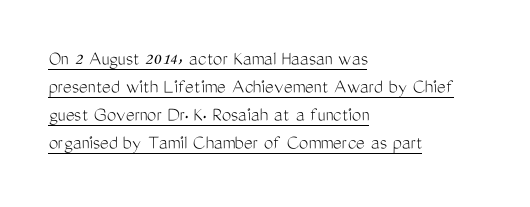
{"italic": "no", "bold": "no", "underline": "yes", "align": "left", "line_spacing": "normal", "line_spacing_ratio": 1.33, "letter_spacing": "normal", "letter_spacing_em": 0.0, "glyph_px": 21}
